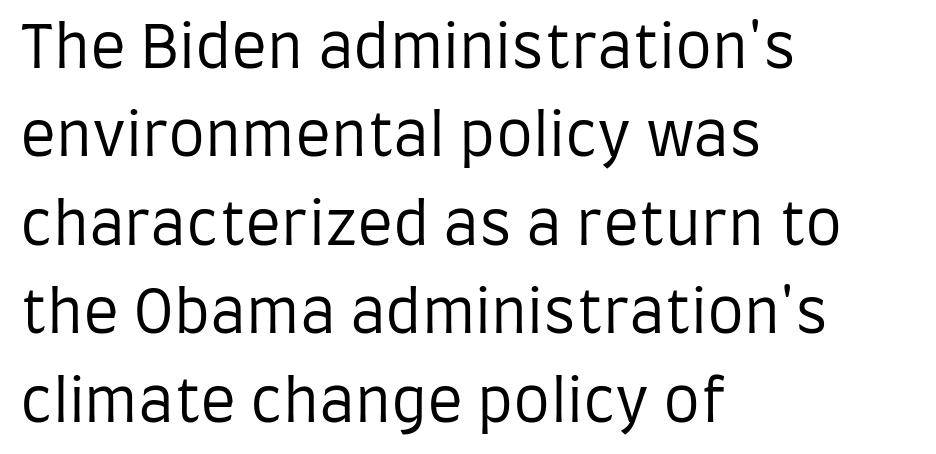
Q: Is the text bold? A: No.
Q: Is the text italic (slanted)? A: No, it is upright.
Q: Is the typeface a serif or a sans-serif typeface? A: Sans-serif.
Q: Is the text underlined? A: No.
Q: How is the paragraph aligned? A: Left-aligned.
Q: Is the spacing between letters normal or unusually wide? A: Normal.
Q: Is the spacing between lines tight, normal or loose? A: Normal.
Q: Width (condensed, normal, or wide)? A: Condensed.
Q: Stroke contrast? A: Low.
Q: x-height? A: Large.
Q: Monospaced? A: No.
